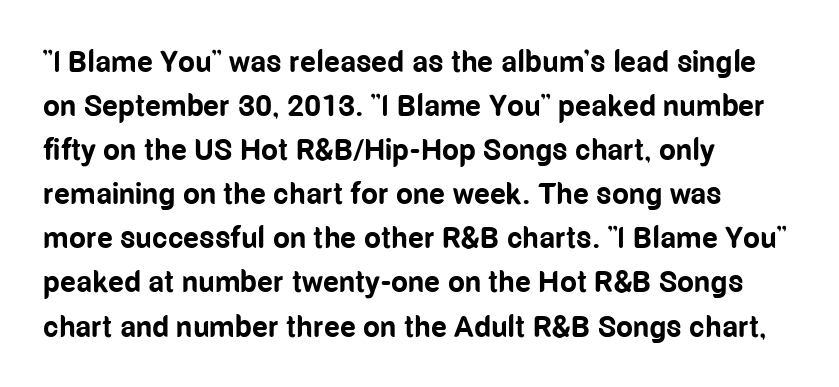
Q: Is the text bold? A: Yes.
Q: Is the text italic (slanted)? A: No, it is upright.
Q: Is the typeface a serif or a sans-serif typeface? A: Sans-serif.
Q: Is the text underlined? A: No.
Q: How is the paragraph aligned? A: Left-aligned.
Q: Is the spacing between letters normal or unusually wide? A: Normal.
Q: Is the spacing between lines tight, normal or loose? A: Normal.
Q: Width (condensed, normal, or wide)? A: Condensed.
Q: Stroke contrast? A: Low.
Q: x-height? A: Medium.
Q: Monospaced? A: No.
